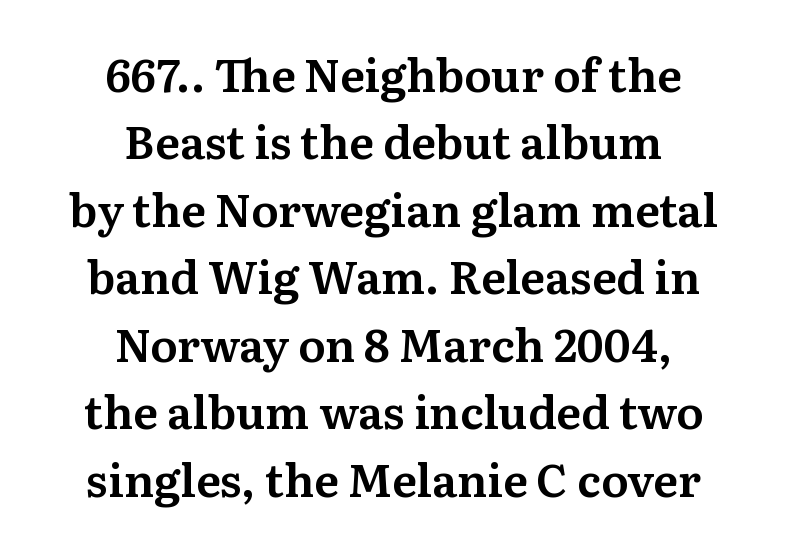
The image shows 45 px serif type, upright; set centered, normal line spacing (1.5x), normal letter spacing, not underlined; medium stroke contrast and a medium x-height.
